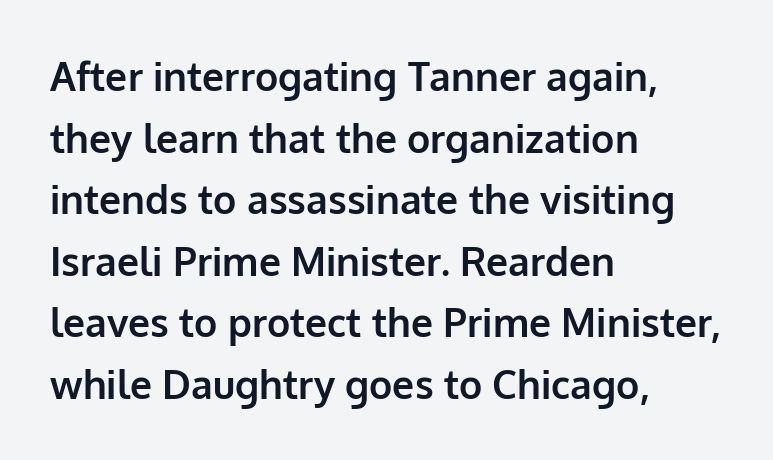
{"serif": "no", "italic": "no", "bold": "yes", "weight": "bold", "width": "normal", "stroke_contrast": "low", "x_height": "medium", "monospaced": "no", "underline": "no", "align": "left", "line_spacing": "normal", "line_spacing_ratio": 1.58, "letter_spacing": "normal", "letter_spacing_em": 0.0, "glyph_px": 39}
